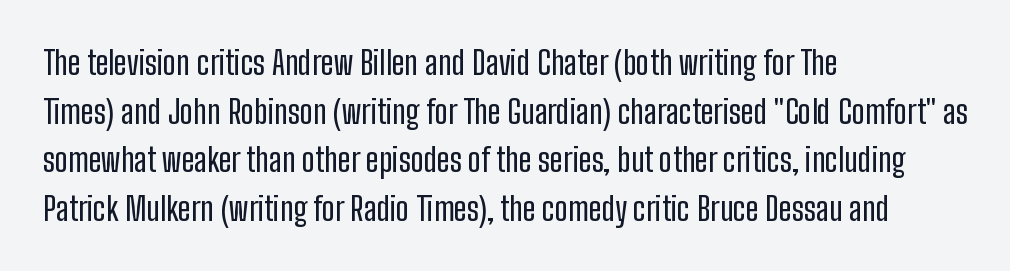
Q: Is the text italic (slanted)? A: No, it is upright.
Q: Is the typeface a serif or a sans-serif typeface? A: Sans-serif.
Q: Is the text underlined? A: No.
Q: How is the paragraph aligned? A: Left-aligned.
Q: Is the spacing between letters normal or unusually wide? A: Normal.
Q: Is the spacing between lines tight, normal or loose? A: Normal.
Q: Width (condensed, normal, or wide)? A: Condensed.
Q: Stroke contrast? A: Low.
Q: x-height? A: Medium.
Q: Monospaced? A: No.
